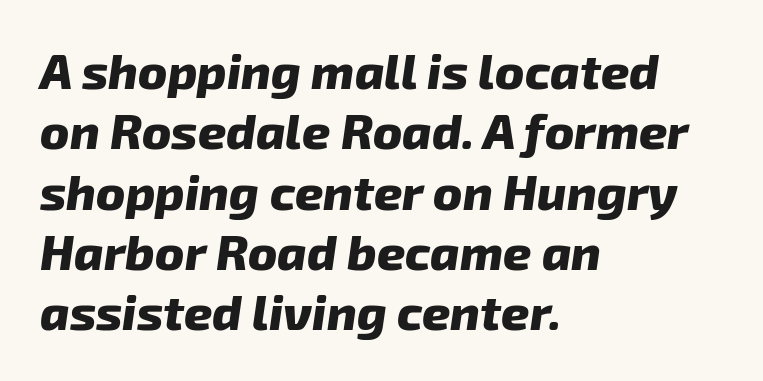
Q: Is the text bold? A: Yes.
Q: Is the text italic (slanted)? A: Yes, it leans right by about 8 degrees.
Q: Is the text underlined? A: No.
Q: How is the paragraph aligned? A: Left-aligned.
Q: Is the spacing between letters normal or unusually wide? A: Normal.
Q: Width (condensed, normal, or wide)? A: Normal.
Q: Stroke contrast? A: Low.
Q: x-height? A: Medium.
Q: Monospaced? A: No.
